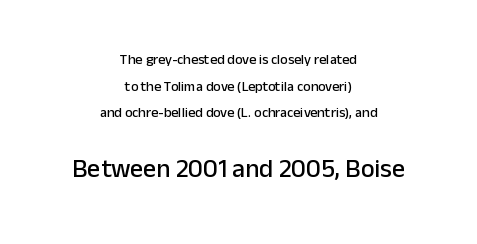
Q: Is the text italic (slanted)? A: No, it is upright.
Q: Is the text underlined? A: No.
Q: How is the paragraph aligned? A: Centered.
Q: Is the spacing between letters normal or unusually wide? A: Normal.
Q: Is the spacing between lines tight, normal or loose? A: Loose.
Q: Which block of text is set in a larger size, the first (top) or the second (bottom)? A: The second (bottom) one.
